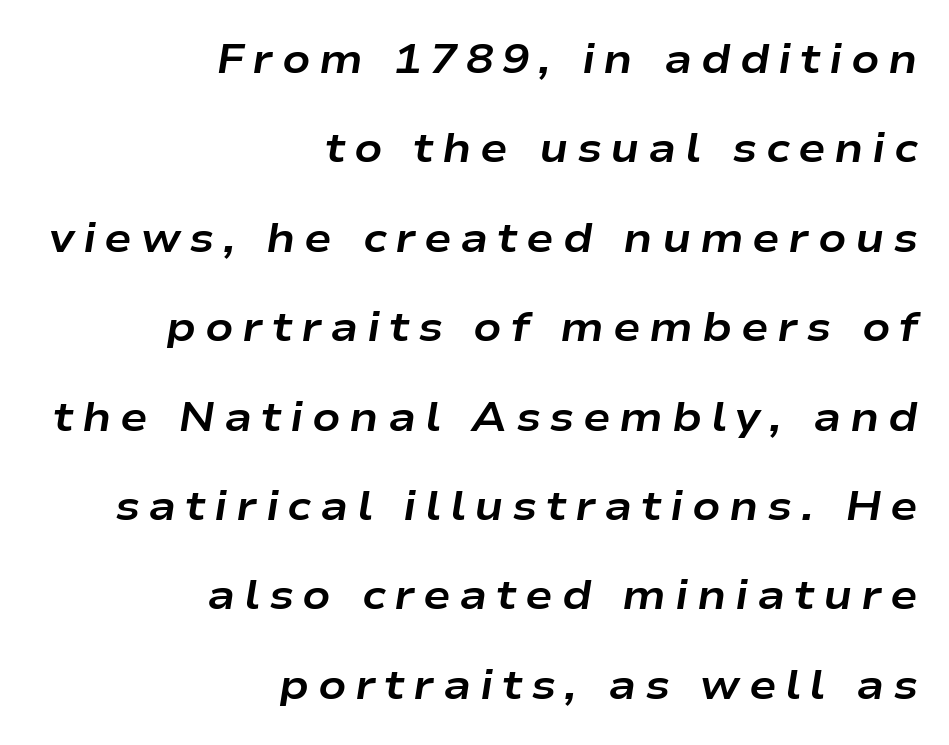
{"italic": "yes", "lean": "right", "slant_degrees": 9, "bold": "yes", "weight": "bold", "width": "wide", "stroke_contrast": "low", "x_height": "medium", "monospaced": "no", "underline": "no", "align": "right", "line_spacing": "loose", "line_spacing_ratio": 2.18, "letter_spacing": "wide", "letter_spacing_em": 0.21, "glyph_px": 41}
